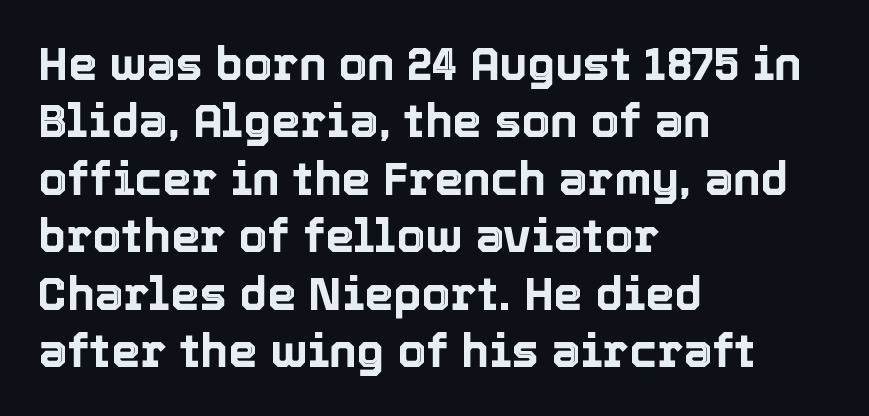
The image shows 46 px text type, upright; set left-aligned, normal line spacing (1.25x), normal letter spacing, not underlined; a medium x-height.
